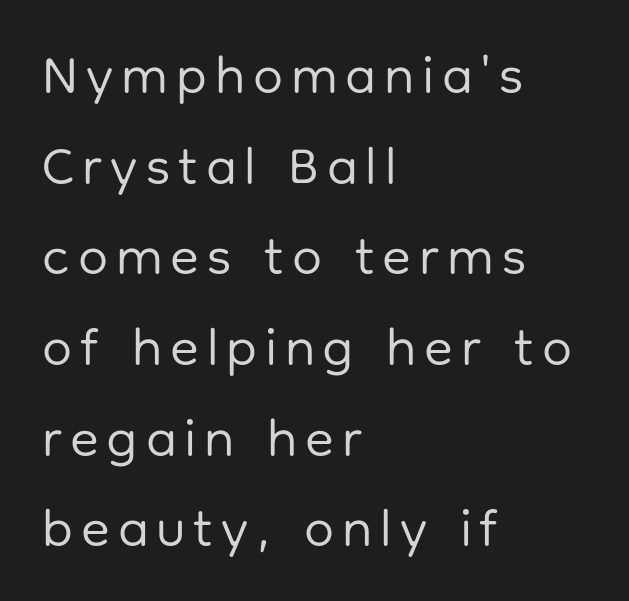
Here the designer chose a conventional face with non-uniform glyph widths. The typography opts for an upright posture over an oblique one. Is this a heavy cut? Hardly; it is regular or lighter. A bare baseline throughout the passage.
